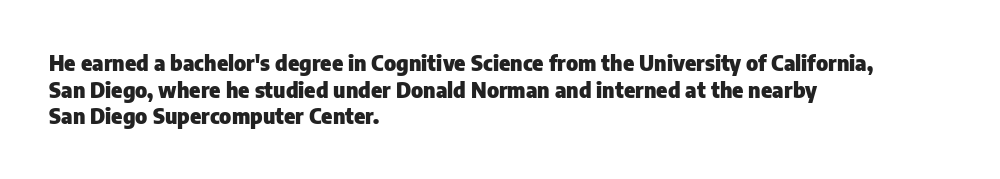
Honestly, the row spacing looks completely unremarkable. Posture: upright roman. Plenty of ink on the page — the face is bold. Typeset ragged right — the left edge is the straight one.
